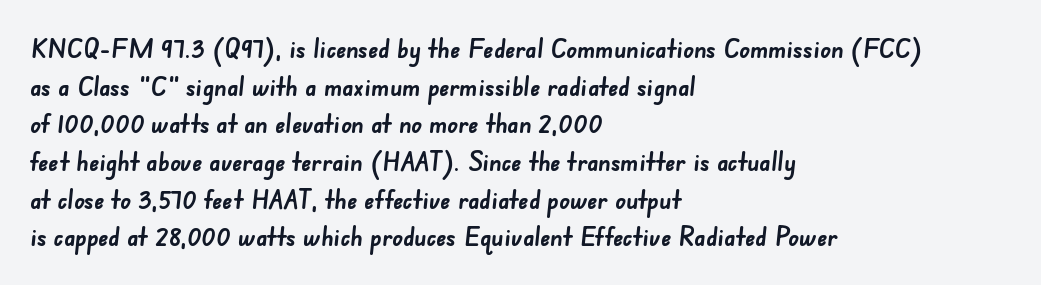
Q: Is the text bold? A: Yes.
Q: Is the text underlined? A: No.
Q: How is the paragraph aligned? A: Left-aligned.
Q: Is the spacing between letters normal or unusually wide? A: Normal.
Q: Is the spacing between lines tight, normal or loose? A: Normal.
